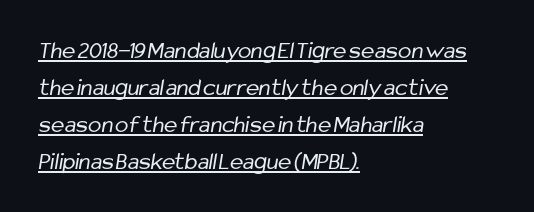
The rendering keeps characters at their native spacing. The passage shown is underscored from start to finish. The lines in this sample share a left origin and differ only in where they stop. Reading down the column, the eye jumps a familiar distance to each next line. The passage shown is not bold in any degree.
